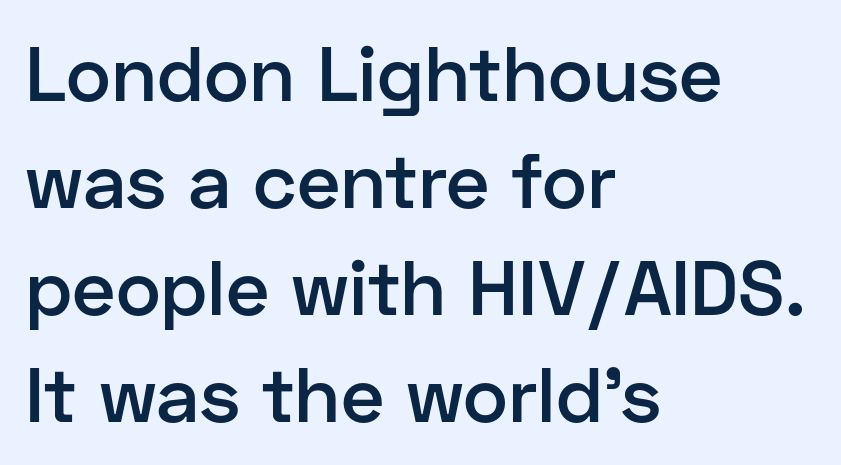
Letterform terminals end flat and unadorned throughout the passage. These lines are set flush left with a ragged right edge. Here the designer chose a conventional face with non-uniform glyph widths. This sample keeps an unexceptional amount of space between lines.
